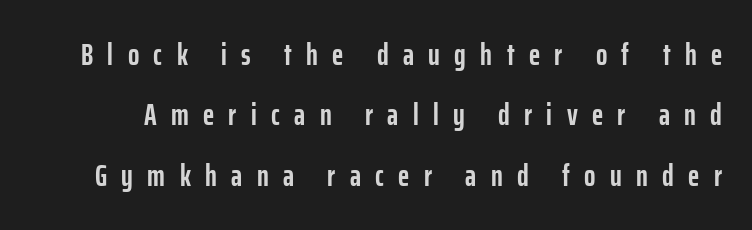
The image shows 30 px semibold, condensed sans-serif type, upright; set loose line spacing (2.01x), unusually wide letter spacing (+0.48 em), not underlined; low stroke contrast and a medium x-height.
